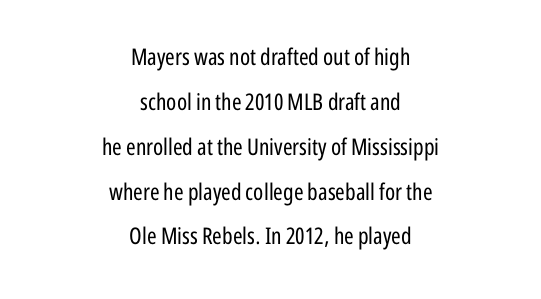
{"italic": "no", "bold": "no", "underline": "no", "align": "center", "line_spacing": "loose", "line_spacing_ratio": 1.95, "letter_spacing": "normal", "letter_spacing_em": 0.0, "glyph_px": 23}
